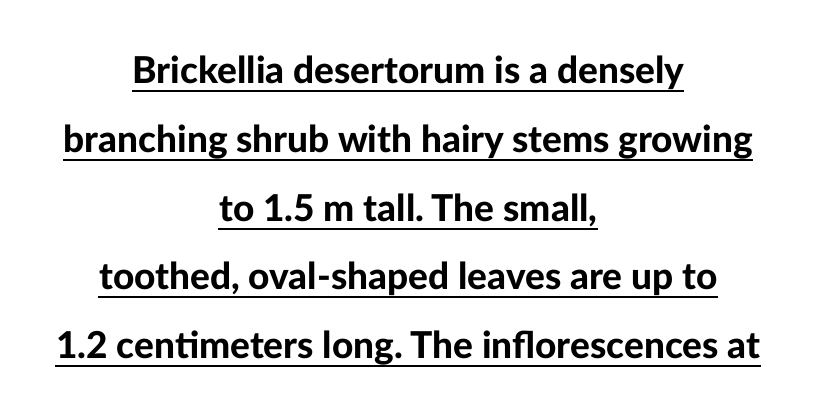
Q: Is the text bold? A: Yes.
Q: Is the text italic (slanted)? A: No, it is upright.
Q: Is the typeface a serif or a sans-serif typeface? A: Sans-serif.
Q: Is the text underlined? A: Yes.
Q: How is the paragraph aligned? A: Centered.
Q: Is the spacing between letters normal or unusually wide? A: Normal.
Q: Width (condensed, normal, or wide)? A: Normal.
Q: Stroke contrast? A: Low.
Q: x-height? A: Medium.
Q: Monospaced? A: No.
